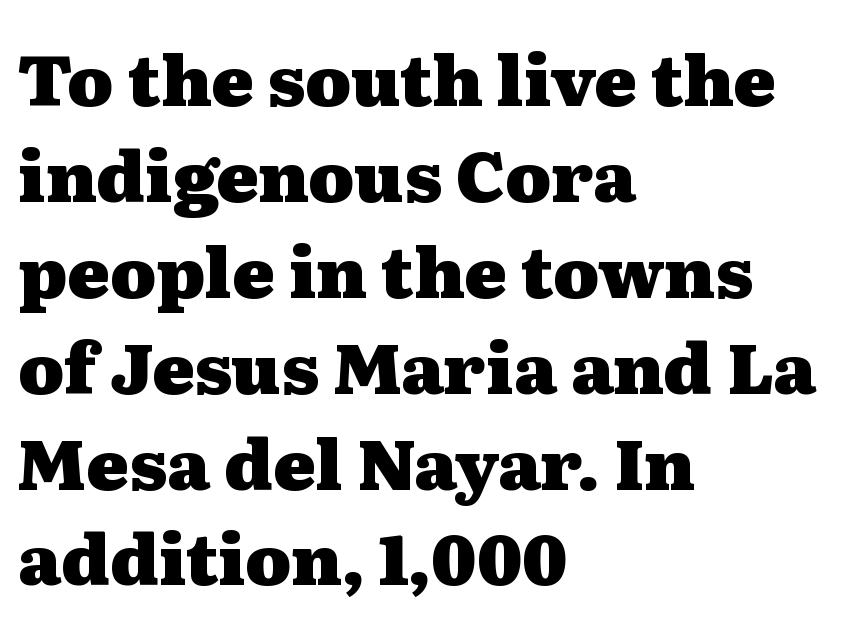
Nothing unusual about the tracking: characters are spaced as the font intends. Think of a printed novel: that variable character pitch is what you see here. Does the copy run flush right? No — it runs flush left. The rendering uses a moderate line-height, typical for paragraphs. The passage shown is emphatically bold. Any mark beneath the type? The region is blank.
